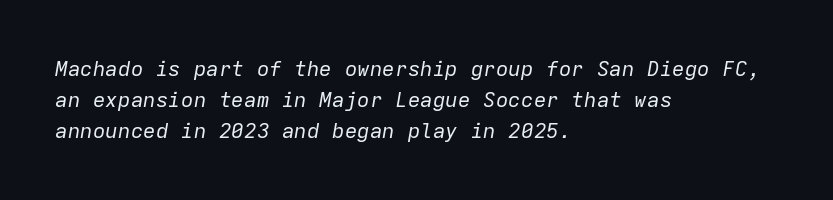
{"italic": "yes", "lean": "right", "slant_degrees": 9, "bold": "no", "underline": "no", "align": "left", "line_spacing": "normal", "line_spacing_ratio": 1.48, "letter_spacing": "normal", "letter_spacing_em": 0.0, "glyph_px": 21}
